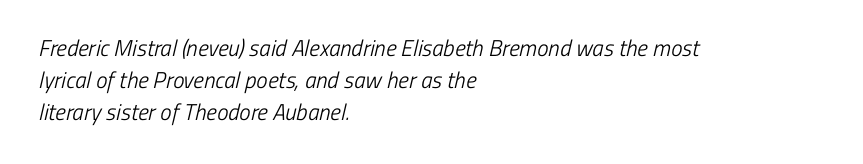
The image shows 23 px text type; set left-aligned, normal line spacing (1.39x), normal letter spacing, not underlined.
